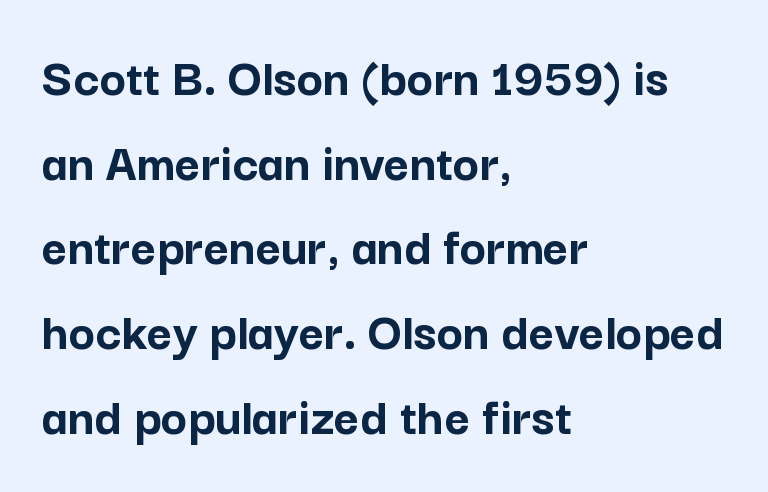
The image shows 55 px semibold sans-serif type, upright; set left-aligned, normal line spacing (1.54x), normal letter spacing, not underlined; low stroke contrast and a medium x-height.
